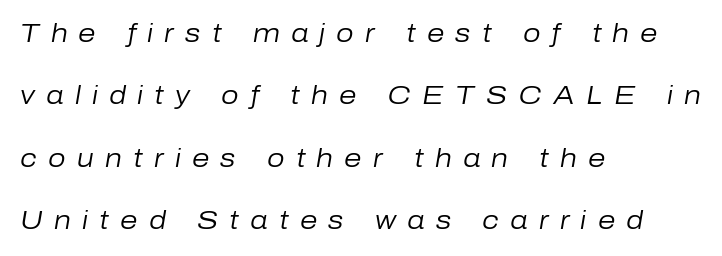
The image shows 25 px text type, italic (leaning right); set left-aligned, loose line spacing (2.5x), unusually wide letter spacing (+0.45 em), not underlined.
